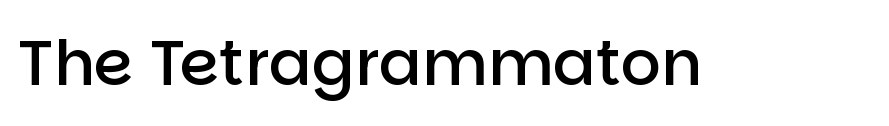
Q: Is the text bold? A: Semi-bold.
Q: Is the text italic (slanted)? A: No, it is upright.
Q: Is the typeface a serif or a sans-serif typeface? A: Sans-serif.
Q: Is the text underlined? A: No.
Q: Is the spacing between letters normal or unusually wide? A: Normal.
Q: Width (condensed, normal, or wide)? A: Normal.
Q: Stroke contrast? A: Low.
Q: x-height? A: Large.
Q: Monospaced? A: No.
